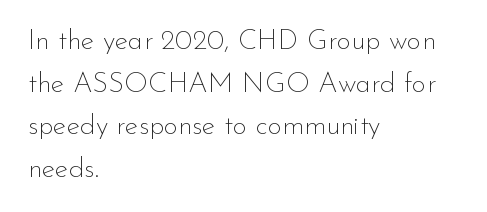
Q: Is the text bold? A: No.
Q: Is the text italic (slanted)? A: No, it is upright.
Q: Is the typeface a serif or a sans-serif typeface? A: Sans-serif.
Q: Is the text underlined? A: No.
Q: How is the paragraph aligned? A: Left-aligned.
Q: Is the spacing between letters normal or unusually wide? A: Normal.
Q: Is the spacing between lines tight, normal or loose? A: Normal.
Q: Width (condensed, normal, or wide)? A: Normal.
Q: Stroke contrast? A: Low.
Q: x-height? A: Small.
Q: Monospaced? A: No.
